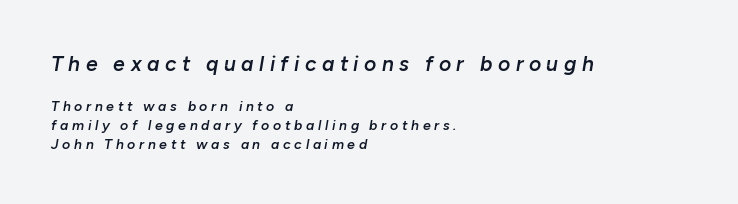
This is moderately heavy type, rendered in semibold. The area under the type is left untouched. A typesetter would call this heavily tracked-out type. Would a proofreader flag this as italicized? Yes. The lines are quadded left. Scale decreases going downward across the two blocks.
